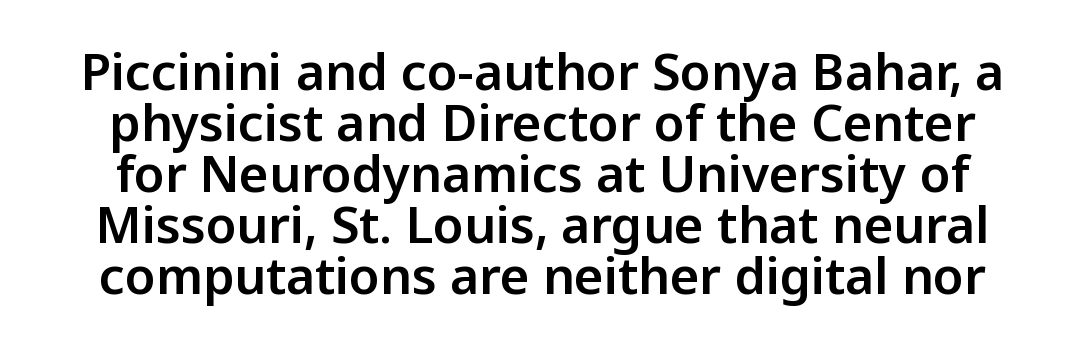
The image shows 50 px sans-serif type, upright; set tight line spacing (1.02x), normal letter spacing, not underlined; low stroke contrast and a medium x-height.
